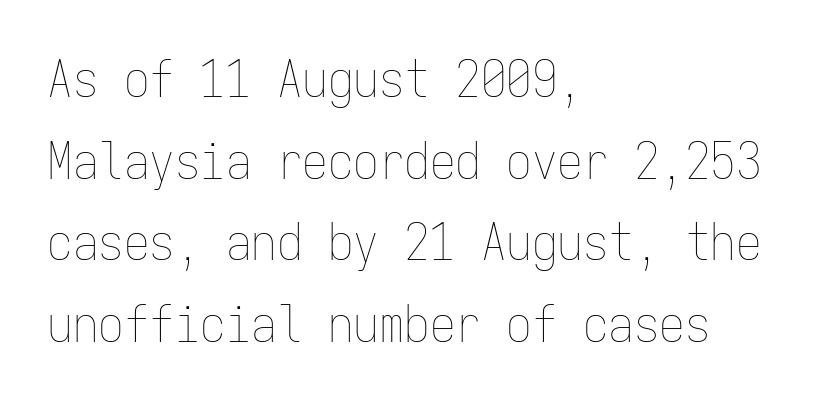
{"italic": "no", "bold": "no", "weight": "thin", "width": "condensed", "stroke_contrast": "low", "x_height": "medium", "monospaced": "yes", "underline": "no", "align": "left", "line_spacing": "normal", "line_spacing_ratio": 1.6, "letter_spacing": "normal", "letter_spacing_em": 0.0, "glyph_px": 51}
